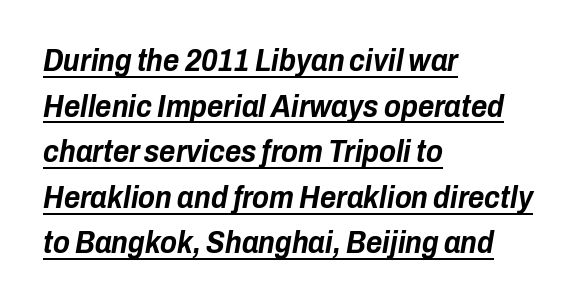
The image shows 31 px bold, condensed type, italic (leaning right); set left-aligned, normal line spacing (1.47x), normal letter spacing, underlined; low stroke contrast and a medium x-height.
